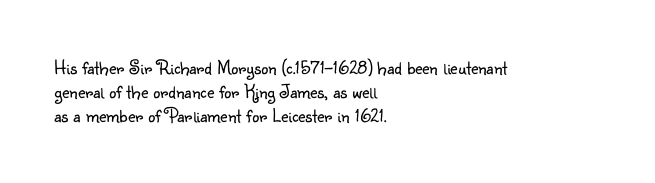
Q: Is the text bold? A: No.
Q: Is the text italic (slanted)? A: No, it is upright.
Q: Is the text underlined? A: No.
Q: How is the paragraph aligned? A: Left-aligned.
Q: Is the spacing between letters normal or unusually wide? A: Normal.
